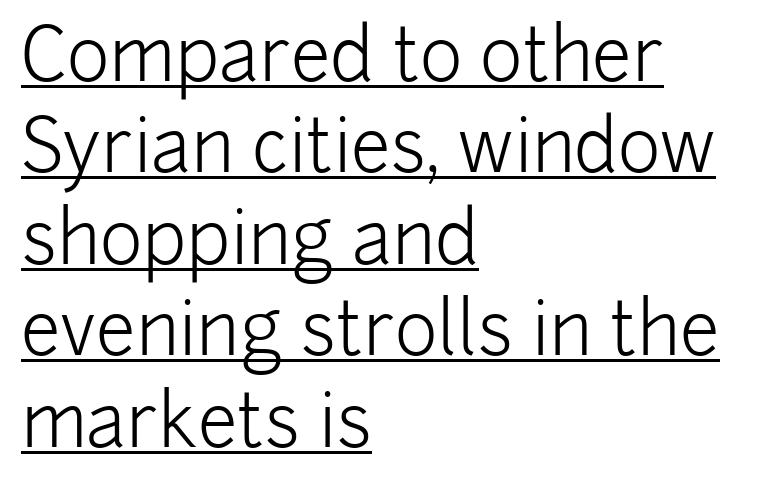
Q: Is the text bold? A: No.
Q: Is the text italic (slanted)? A: No, it is upright.
Q: Is the typeface a serif or a sans-serif typeface? A: Sans-serif.
Q: Is the text underlined? A: Yes.
Q: How is the paragraph aligned? A: Left-aligned.
Q: Is the spacing between letters normal or unusually wide? A: Normal.
Q: Is the spacing between lines tight, normal or loose? A: Normal.
Q: Width (condensed, normal, or wide)? A: Normal.
Q: Stroke contrast? A: Low.
Q: x-height? A: Medium.
Q: Monospaced? A: No.
